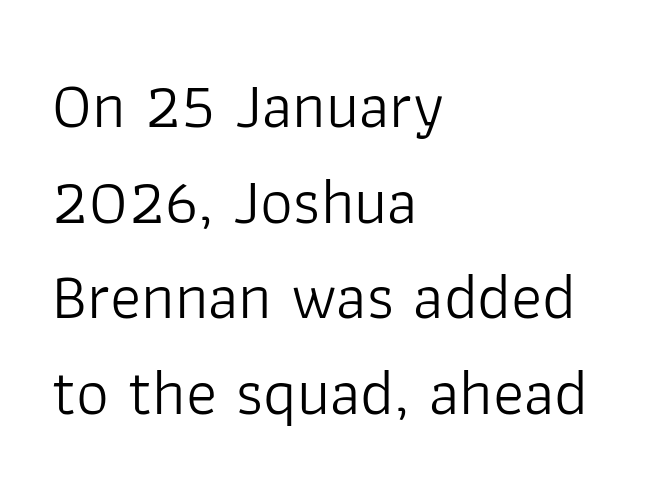
The image shows 65 px light sans-serif type, upright; set left-aligned, normal line spacing (1.47x), normal letter spacing, not underlined; low stroke contrast and a medium x-height.
